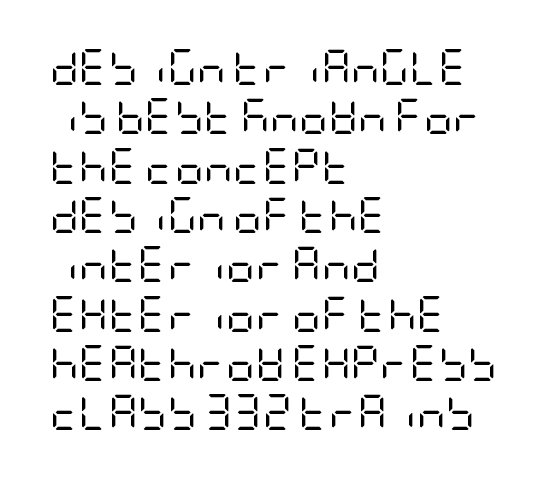
Note: no serifs on the glyphs. Quick note: underline off. The lettering holds an erect, upright posture throughout. The rendering keeps characters at their native spacing. Every row of glyphs begins at an identical x-position on the left.
